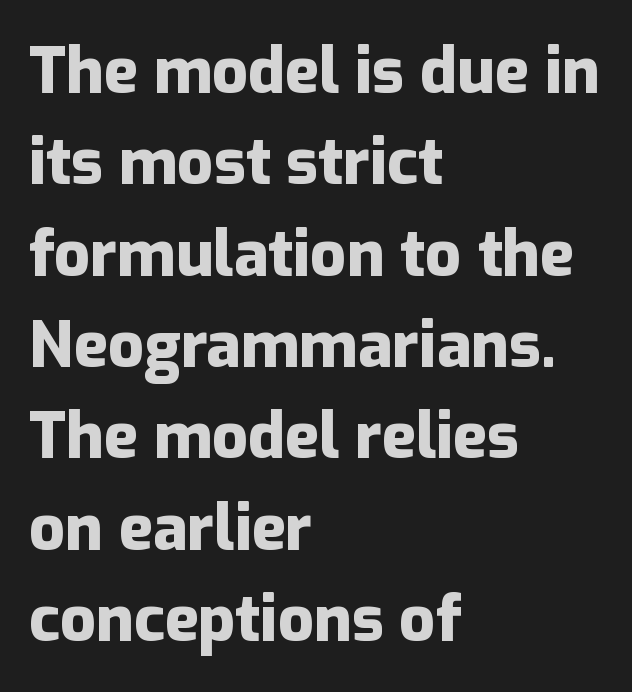
Q: Is the text bold? A: Yes.
Q: Is the text italic (slanted)? A: No, it is upright.
Q: Is the typeface a serif or a sans-serif typeface? A: Sans-serif.
Q: Is the text underlined? A: No.
Q: How is the paragraph aligned? A: Left-aligned.
Q: Is the spacing between letters normal or unusually wide? A: Normal.
Q: Is the spacing between lines tight, normal or loose? A: Normal.
Q: Width (condensed, normal, or wide)? A: Normal.
Q: Stroke contrast? A: Low.
Q: x-height? A: Medium.
Q: Monospaced? A: No.
